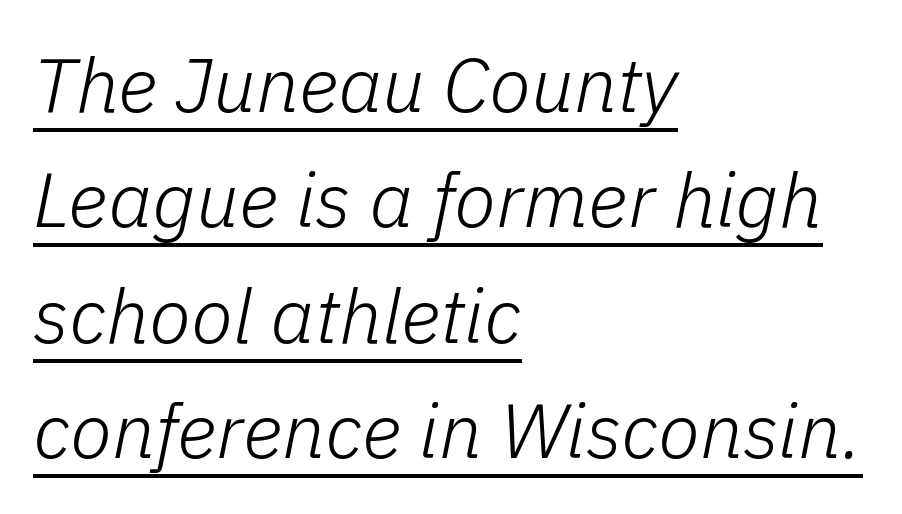
Q: Is the text bold? A: No.
Q: Is the text italic (slanted)? A: Yes, it leans right by about 11 degrees.
Q: Is the text underlined? A: Yes.
Q: How is the paragraph aligned? A: Left-aligned.
Q: Is the spacing between letters normal or unusually wide? A: Normal.
Q: Is the spacing between lines tight, normal or loose? A: Normal.
Q: Width (condensed, normal, or wide)? A: Normal.
Q: Stroke contrast? A: Low.
Q: x-height? A: Medium.
Q: Monospaced? A: No.
